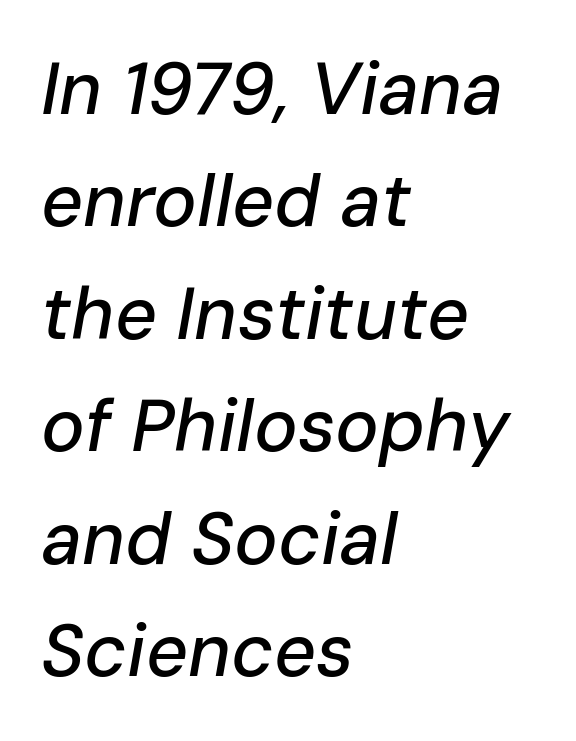
{"italic": "yes", "lean": "right", "slant_degrees": 10, "width": "normal", "stroke_contrast": "low", "x_height": "medium", "monospaced": "no", "underline": "no", "align": "left", "line_spacing": "normal", "line_spacing_ratio": 1.54, "letter_spacing": "normal", "letter_spacing_em": 0.0, "glyph_px": 73}
